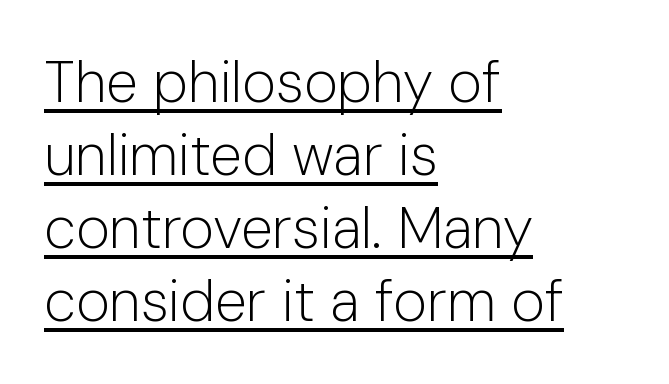
Between one letter and the next there's only the usual sliver of space. This rendering employs a face without finishing strokes, i.e., a sans-serif. These lines were composed using upright roman letters. The rows are spaced the way most documents space them.
